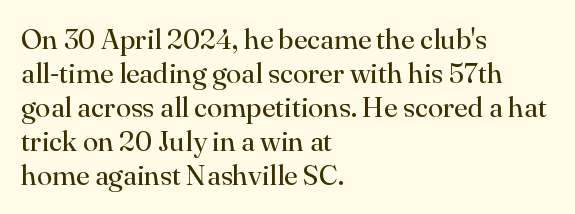
These lines are composed in type with serifs. This sample has the flowing, uneven cadence of proportional lettering. Unmarked baselines from the first word to the last. Counters stay open thanks to moderate or lighter strokes. The text block is weighted toward the left margin, trailing off unevenly rightward.
